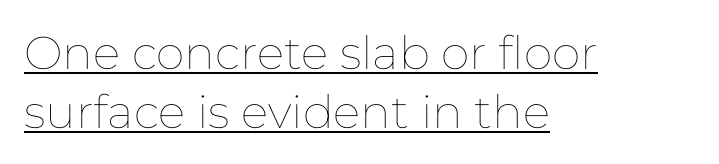
The image shows 46 px thin type, upright; set left-aligned, normal line spacing (1.28x), normal letter spacing, underlined; low stroke contrast and a medium x-height.
